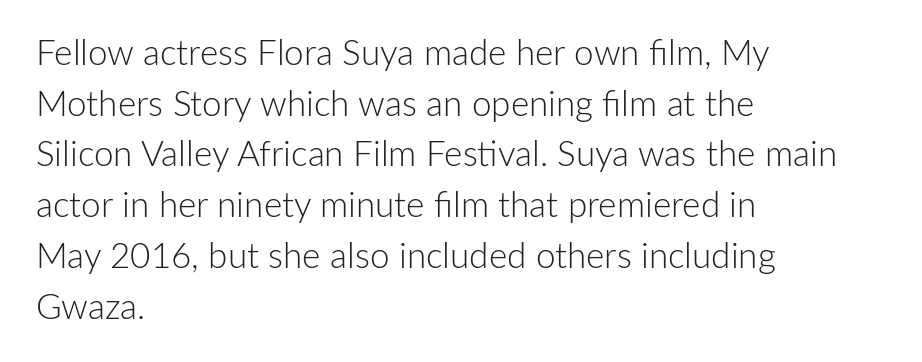
You can tell from the bare stems that sans-serif type was used. Think of a printed novel: that variable character pitch is what you see here. Typeset ragged right — the left edge is the straight one. Tracking here is standard; glyphs follow each other at the usual distance. Rule under the text: the space is simply empty. Is the type heavy? It reads as light-to-regular instead.
